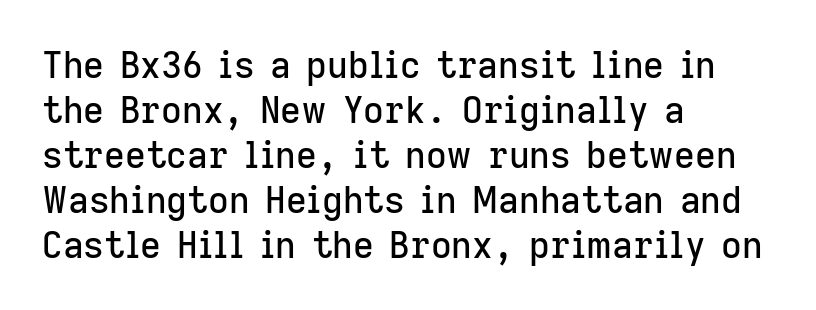
These lines keep a tight, regular rhythm from letter to letter. These lines sit exactly where default settings would place them. The text was rendered using a sans face with plain stroke endings. The font's upright variant was chosen for this text. Is this a fixed-width face? No — the glyphs have proportional, varying widths. The paragraph has a hard left edge and a soft right edge.
